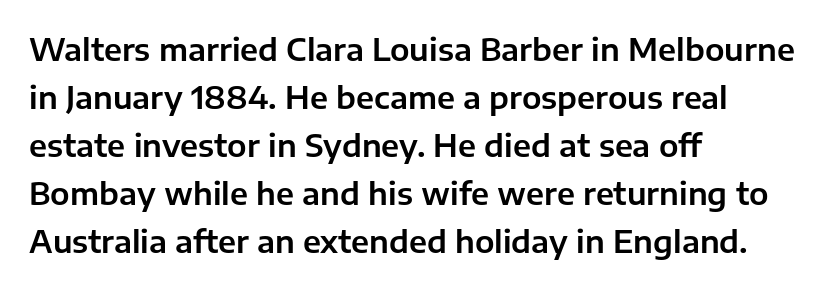
The image shows 31 px sans-serif type, upright; set left-aligned, normal line spacing (1.55x), normal letter spacing, not underlined; low stroke contrast and a medium x-height.
